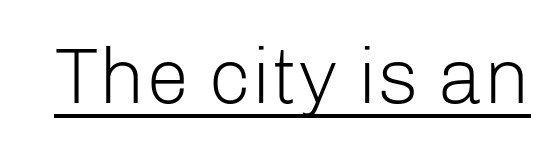
The image shows 78 px light sans-serif type, upright; set normal letter spacing, underlined; low stroke contrast and a medium x-height.
